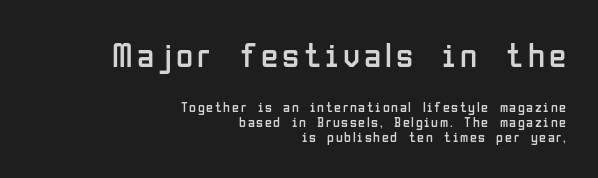
The image shows 35 px regular-weight, condensed sans-serif type, upright; set right-aligned, tight line spacing (1.08x), not underlined; the first (top) block is 2.5x larger; low stroke contrast and a medium x-height.
